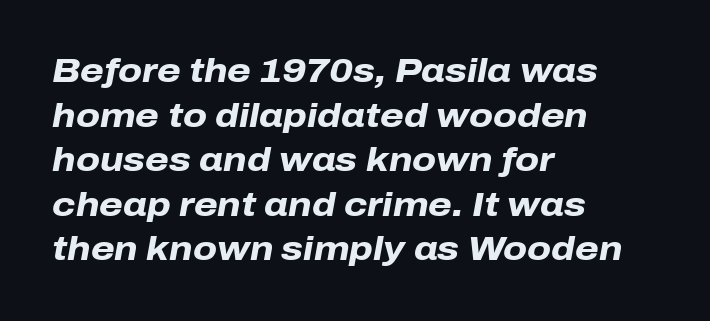
No extra tracking has been applied to these lines. These lines sit exactly where default settings would place them. These lines carry a lot of weight — the face is fully bold. Plain, unruled lines of type. The letters advance in unequal steps, a hallmark of proportional type. The font's italic variant was chosen for this text.
